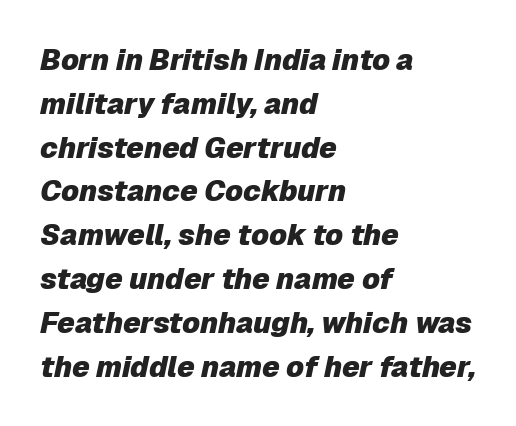
Q: Is the text bold? A: Yes.
Q: Is the text italic (slanted)? A: Yes, it leans right by about 12 degrees.
Q: Is the text underlined? A: No.
Q: How is the paragraph aligned? A: Left-aligned.
Q: Is the spacing between letters normal or unusually wide? A: Normal.
Q: Is the spacing between lines tight, normal or loose? A: Normal.
Q: Width (condensed, normal, or wide)? A: Normal.
Q: Stroke contrast? A: Low.
Q: x-height? A: Medium.
Q: Monospaced? A: No.
